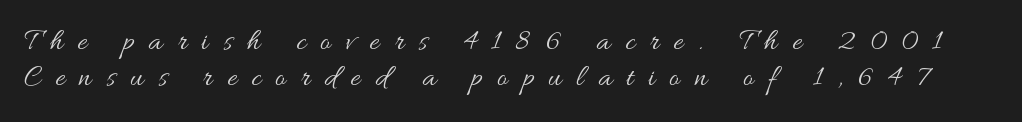
{"bold": "no", "weight": "regular", "width": "wide", "stroke_contrast": "medium", "x_height": "small", "monospaced": "no", "underline": "no", "line_spacing_ratio": 1.19, "letter_spacing": "wide", "letter_spacing_em": 0.49, "glyph_px": 30}
